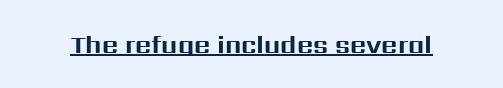
The image shows 25 px bold type, upright; set normal letter spacing, underlined.
